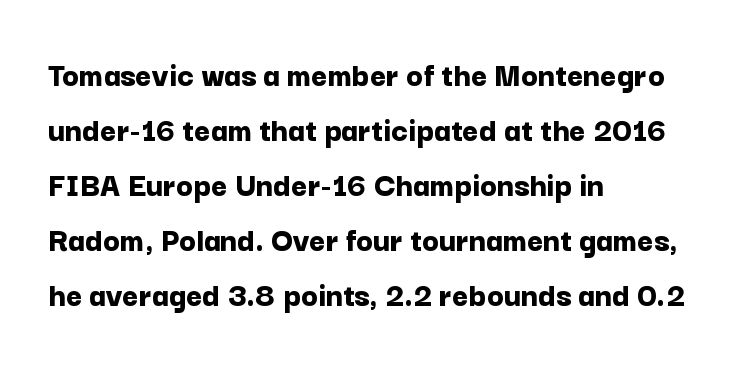
{"serif": "no", "italic": "no", "bold": "yes", "weight": "bold", "width": "normal", "stroke_contrast": "low", "x_height": "medium", "monospaced": "no", "underline": "no", "align": "left", "line_spacing": "normal", "line_spacing_ratio": 1.57, "letter_spacing": "normal", "letter_spacing_em": 0.0, "glyph_px": 35}
